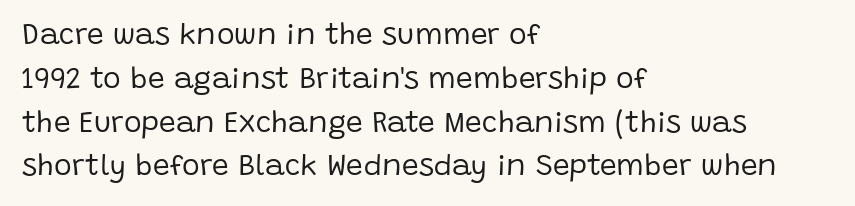
Q: Is the text bold? A: No.
Q: Is the text italic (slanted)? A: No, it is upright.
Q: Is the typeface a serif or a sans-serif typeface? A: Sans-serif.
Q: Is the text underlined? A: No.
Q: How is the paragraph aligned? A: Left-aligned.
Q: Is the spacing between letters normal or unusually wide? A: Normal.
Q: Is the spacing between lines tight, normal or loose? A: Normal.
Q: Width (condensed, normal, or wide)? A: Normal.
Q: Stroke contrast? A: Low.
Q: x-height? A: Large.
Q: Monospaced? A: No.
